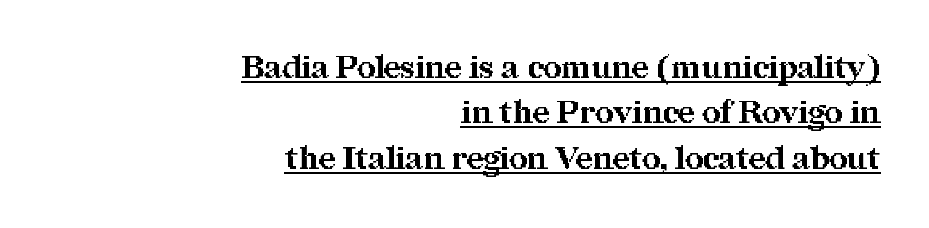
The image shows 32 px bold serif type, upright; set right-aligned, normal line spacing (1.42x), normal letter spacing, underlined; medium stroke contrast and a medium x-height.
